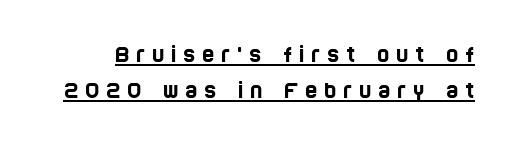
{"underline": "yes", "line_spacing": "normal", "line_spacing_ratio": 1.7, "letter_spacing": "wide", "letter_spacing_em": 0.32, "glyph_px": 21}
